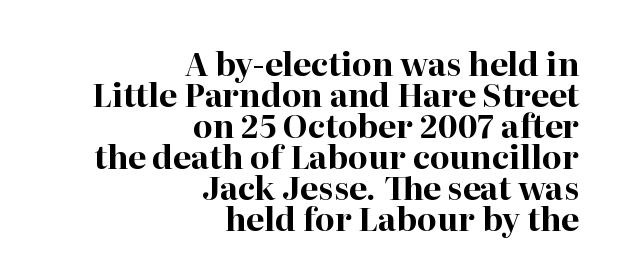
Q: Is the text bold? A: Yes.
Q: Is the text italic (slanted)? A: No, it is upright.
Q: Is the typeface a serif or a sans-serif typeface? A: Serif.
Q: Is the text underlined? A: No.
Q: How is the paragraph aligned? A: Right-aligned.
Q: Is the spacing between letters normal or unusually wide? A: Normal.
Q: Is the spacing between lines tight, normal or loose? A: Tight.
Q: Width (condensed, normal, or wide)? A: Normal.
Q: Stroke contrast? A: High.
Q: x-height? A: Medium.
Q: Monospaced? A: No.
